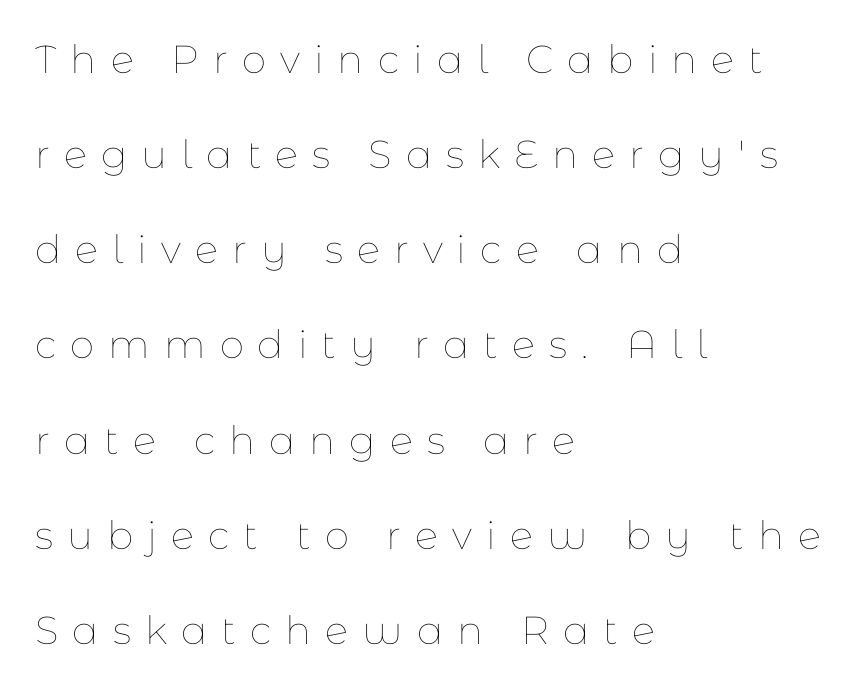
Rows of type keep a wide berth in the vertical direction. Characters follow at a spacing far wider than the type designer built in. The font is comparable to plain body text, perhaps lighter. The face used here is proportionally spaced, like ordinary book or web type. The axis of the letterforms is exactly vertical. Glance below the letters and you will spot only blank space.
